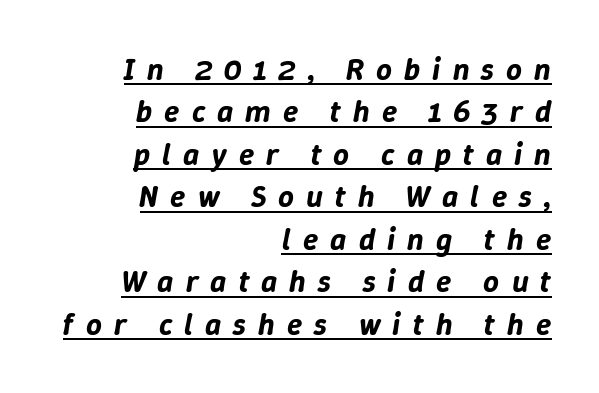
{"italic": "yes", "lean": "right", "slant_degrees": 9, "width": "normal", "stroke_contrast": "low", "x_height": "medium", "monospaced": "no", "underline": "yes", "align": "right", "line_spacing": "normal", "line_spacing_ratio": 1.37, "letter_spacing": "wide", "letter_spacing_em": 0.39, "glyph_px": 31}
